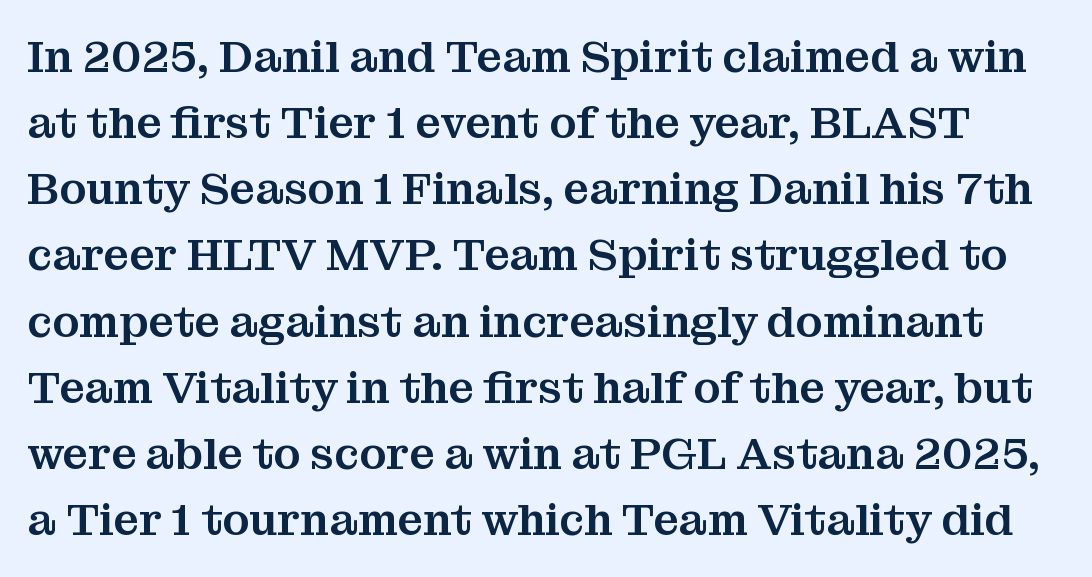
Spacing verdict: proportional, widths tailored to each character. These lines keep a tight, regular rhythm from letter to letter. The space between consecutive lines is moderate. Ascenders rise straight up at ninety degrees.
